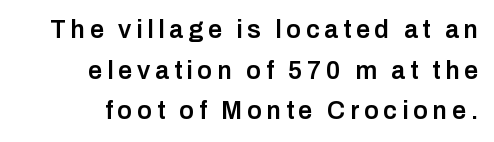
Regular leading. Reading down the block, your eye finds every line finishing at a fixed right position. The space beneath each line is pristine and unruled. The lettering stays uniformly vertical, giving the passage a roman look.
